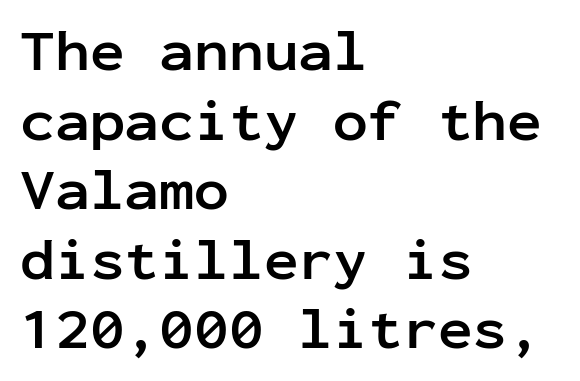
Compared with an ordinary text face, these strokes are far heavier — a full bold. Is this a fixed-width face? Yes — each glyph sits in an identical cell. These lines were composed using upright roman letters. The text was rendered using a sans face with plain stroke endings. Every row of glyphs begins at an identical x-position on the left.
